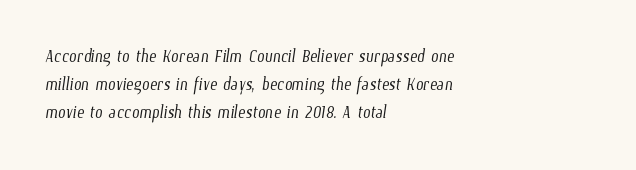
The strokes are not fattened; the text isn't bold. The rendering uses a moderate line-height, typical for paragraphs. The face used here is rendered with its standard letterfit. Type without underlining.
